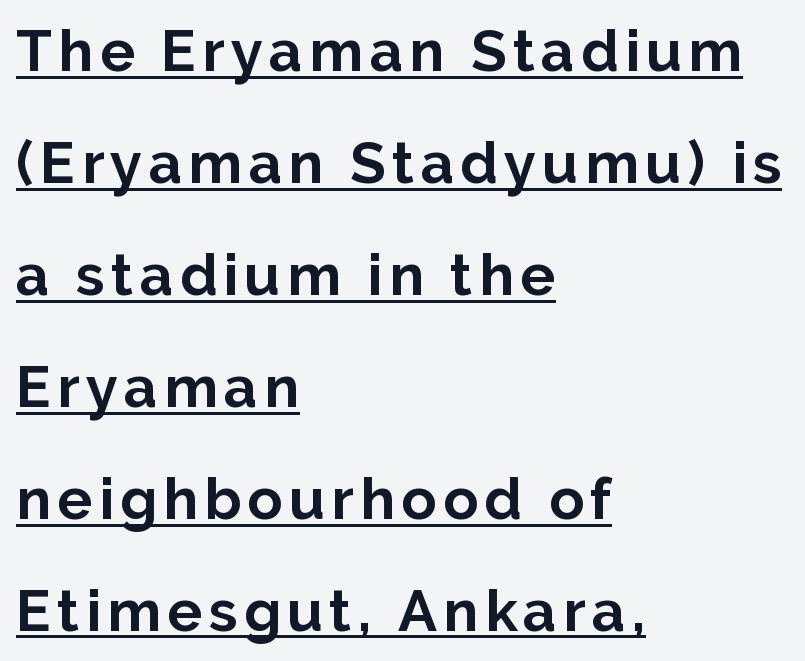
A dark, heavy texture on the line: the type is bold. Each letter keeps its own natural width here, so spacing adapts to shape. Visually the block forms a straight wall on the left and a jagged coastline on the right. Regarding leading, the lines here are spaced well apart. The font family rendered here belongs to the sans-serif group. It's the straight-up-and-down kind of type.
